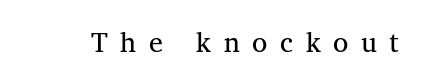
A typesetter would call this heavily tracked-out type. Summary of weight: not heavy and not bold. Each row of text sits above clean, open space. Is this a fixed-width face? No — the glyphs have proportional, varying widths. The typeface chosen for these lines features serifs.
